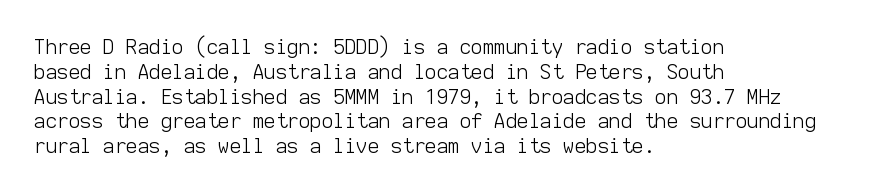
Each stroke keeps to a modest, everyday thickness or less. The type is set solid horizontally, with unmodified tracking. Italic: no, the glyphs are upright roman. In CSS terms this would be text-align: left.
